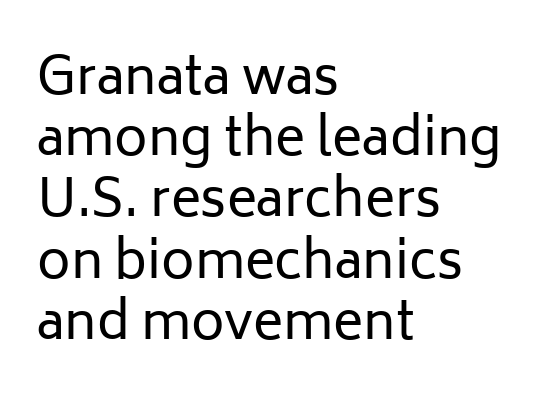
Q: Is the text bold? A: No.
Q: Is the text italic (slanted)? A: No, it is upright.
Q: Is the typeface a serif or a sans-serif typeface? A: Sans-serif.
Q: Is the text underlined? A: No.
Q: How is the paragraph aligned? A: Left-aligned.
Q: Is the spacing between letters normal or unusually wide? A: Normal.
Q: Width (condensed, normal, or wide)? A: Normal.
Q: Stroke contrast? A: Low.
Q: x-height? A: Medium.
Q: Monospaced? A: No.
